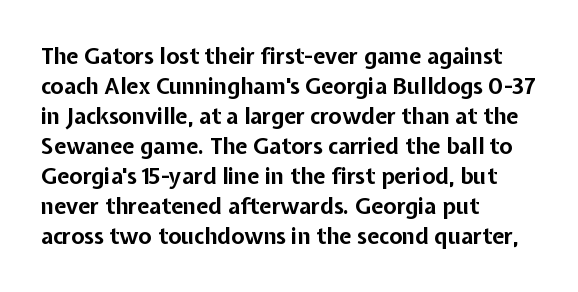
{"italic": "no", "bold": "yes", "underline": "no", "align": "left", "line_spacing": "normal", "line_spacing_ratio": 1.36, "letter_spacing": "normal", "letter_spacing_em": 0.0, "glyph_px": 22}
